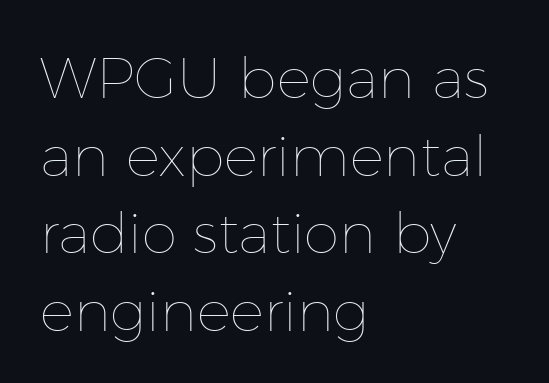
The image shows 57 px thin type, upright; set left-aligned, normal line spacing (1.36x), normal letter spacing, not underlined; low stroke contrast and a medium x-height.
